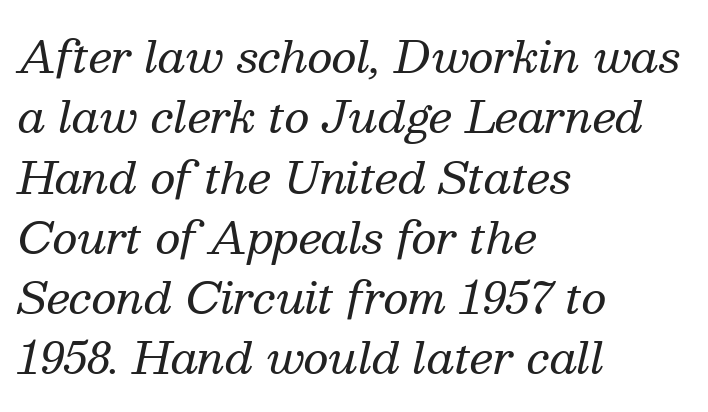
Q: Is the text bold? A: No.
Q: Is the text italic (slanted)? A: Yes, it leans right by about 13 degrees.
Q: Is the typeface a serif or a sans-serif typeface? A: Serif.
Q: Is the text underlined? A: No.
Q: How is the paragraph aligned? A: Left-aligned.
Q: Is the spacing between letters normal or unusually wide? A: Normal.
Q: Is the spacing between lines tight, normal or loose? A: Normal.
Q: Width (condensed, normal, or wide)? A: Normal.
Q: Stroke contrast? A: Medium.
Q: x-height? A: Medium.
Q: Monospaced? A: No.
